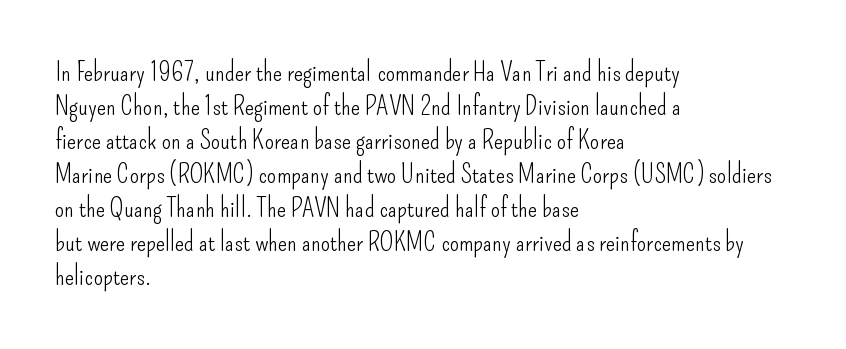
Q: Is the text bold? A: No.
Q: Is the text italic (slanted)? A: No, it is upright.
Q: Is the text underlined? A: No.
Q: How is the paragraph aligned? A: Left-aligned.
Q: Is the spacing between letters normal or unusually wide? A: Normal.
Q: Is the spacing between lines tight, normal or loose? A: Normal.
